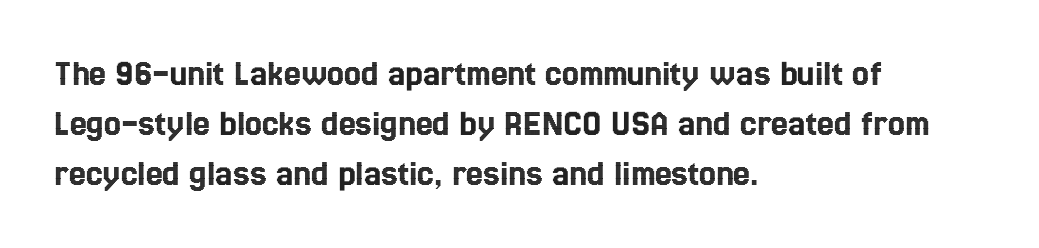
Q: Is the text italic (slanted)? A: No, it is upright.
Q: Is the text underlined? A: No.
Q: How is the paragraph aligned? A: Left-aligned.
Q: Is the spacing between letters normal or unusually wide? A: Normal.
Q: Is the spacing between lines tight, normal or loose? A: Normal.
Q: Width (condensed, normal, or wide)? A: Condensed.
Q: x-height? A: Medium.
Q: Monospaced? A: No.
